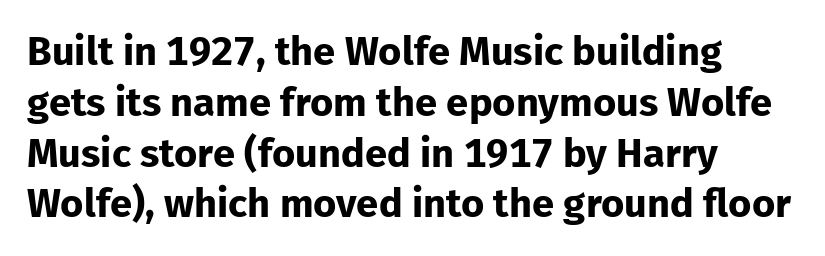
Q: Is the text bold? A: Yes.
Q: Is the text italic (slanted)? A: No, it is upright.
Q: Is the typeface a serif or a sans-serif typeface? A: Sans-serif.
Q: Is the text underlined? A: No.
Q: How is the paragraph aligned? A: Left-aligned.
Q: Is the spacing between letters normal or unusually wide? A: Normal.
Q: Is the spacing between lines tight, normal or loose? A: Normal.
Q: Width (condensed, normal, or wide)? A: Normal.
Q: Stroke contrast? A: Low.
Q: x-height? A: Medium.
Q: Monospaced? A: No.
